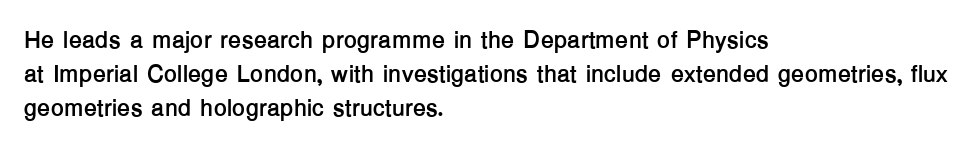
Q: Is the text bold? A: Yes.
Q: Is the text italic (slanted)? A: No, it is upright.
Q: Is the text underlined? A: No.
Q: How is the paragraph aligned? A: Left-aligned.
Q: Is the spacing between letters normal or unusually wide? A: Normal.
Q: Is the spacing between lines tight, normal or loose? A: Normal.
